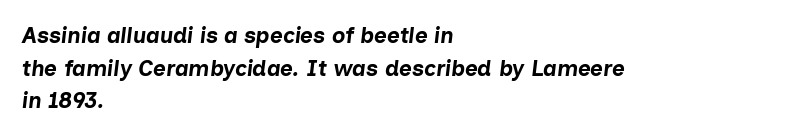
The image shows 22 px bold type, italic (leaning right); set left-aligned, normal line spacing (1.48x), normal letter spacing, not underlined.
